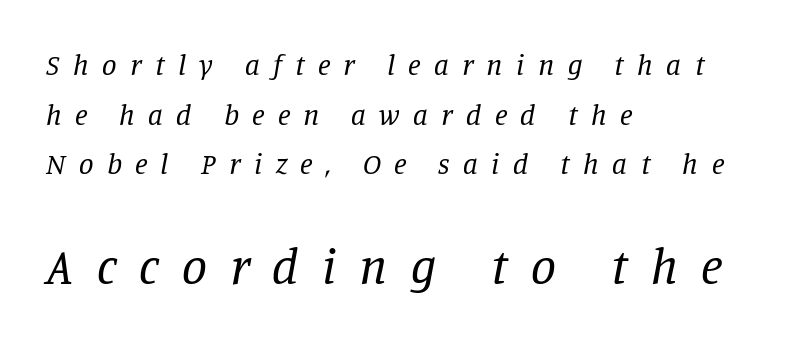
Stems here are at most as thick as an everyday book face. Check where the strokes stop: tiny serifs finish them off. The space directly below the letters is spotless. The rendering uses natural spacing where letterforms have individual widths. The face used here appears at its bigger size in the lower chunk.
